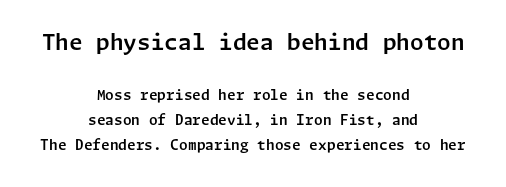
{"italic": "no", "underline": "no", "align": "center", "line_spacing_ratio": 1.79, "letter_spacing": "normal", "letter_spacing_em": 0.0, "larger_block": "first", "size_ratio": 1.57, "glyph_px": 22}
